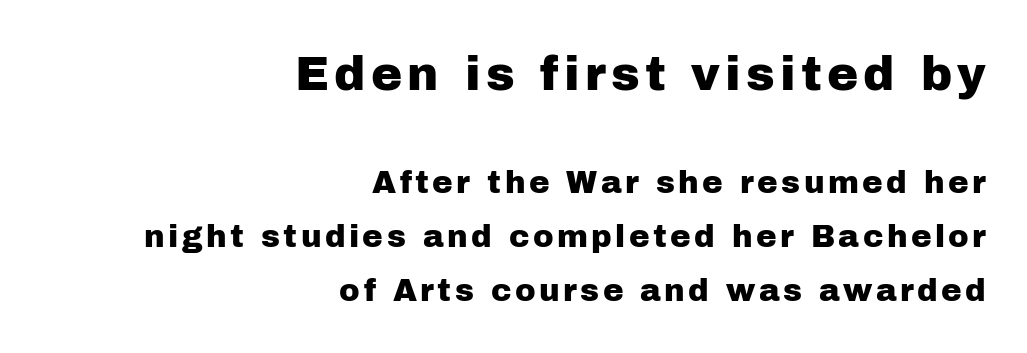
Designer's note — italics off, roman on. Character widths vary here, with narrow letters taking less room than wide ones. The earlier block is typeset at a bigger size than the later block. Classification — sans serif.
